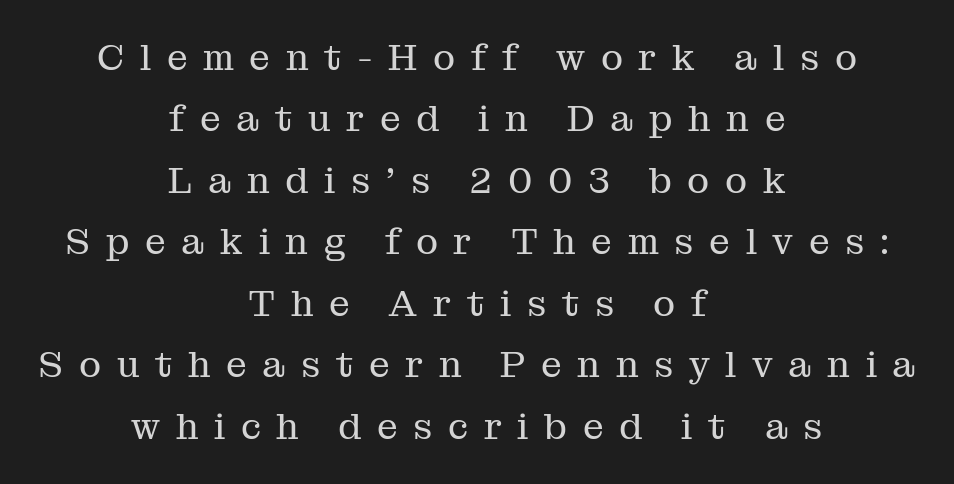
Q: Is the text bold? A: No.
Q: Is the text italic (slanted)? A: No, it is upright.
Q: Is the typeface a serif or a sans-serif typeface? A: Serif.
Q: Is the text underlined? A: No.
Q: How is the paragraph aligned? A: Centered.
Q: Is the spacing between letters normal or unusually wide? A: Unusually wide.
Q: Is the spacing between lines tight, normal or loose? A: Normal.
Q: Width (condensed, normal, or wide)? A: Normal.
Q: Stroke contrast? A: Medium.
Q: x-height? A: Medium.
Q: Monospaced? A: No.
